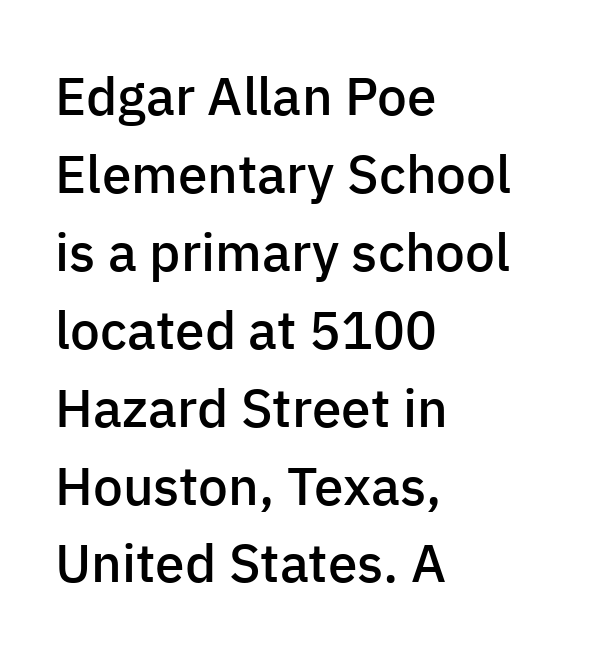
Descenders hang freely into open space. The rendering uses a semibold face; strokes are thickened but not to full bold. Posture: straight, roman, zero tilt. Vertically, the passage feels balanced, rows spaced as you'd expect. You can tell from the bare stems that sans-serif type was used.
